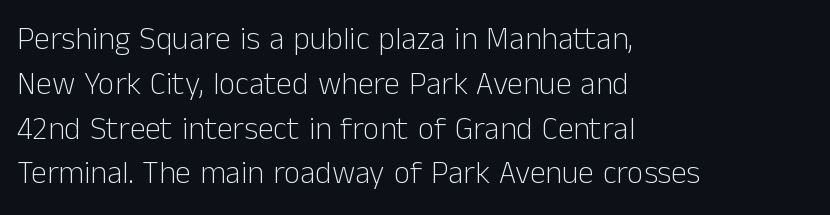
The image shows 32 px light sans-serif type, upright; set left-aligned, normal line spacing (1.4x), normal letter spacing, not underlined; low stroke contrast and a medium x-height.
